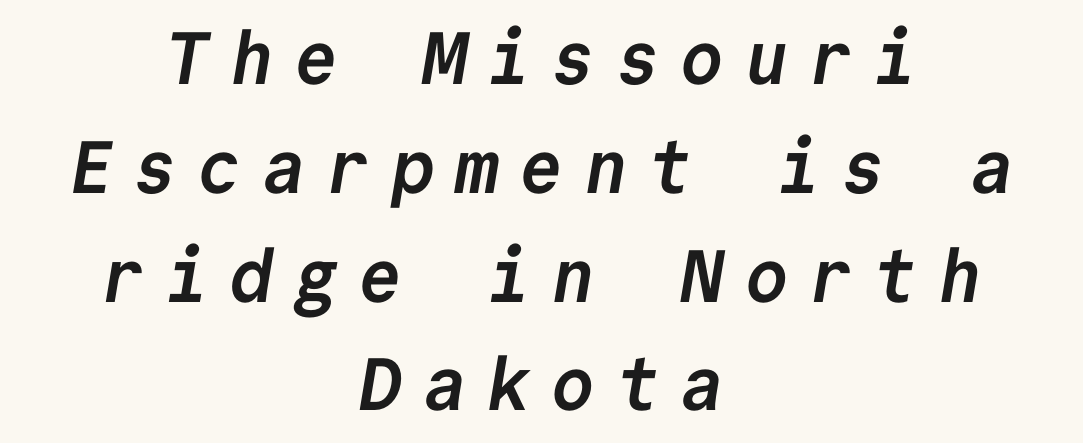
{"serif": "no", "bold": "yes", "weight": "semibold", "width": "normal", "stroke_contrast": "low", "x_height": "medium", "monospaced": "yes", "underline": "no", "align": "center", "line_spacing": "normal", "line_spacing_ratio": 1.47, "letter_spacing": "wide", "letter_spacing_em": 0.27, "glyph_px": 74}
